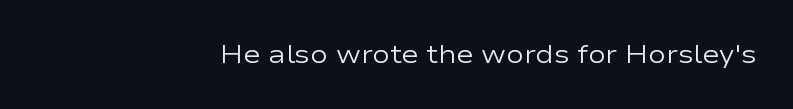
Is there any slant? The stems are plumb. Is this a heavy cut? Hardly; it is regular or lighter. Check under the words: just untouched page. Letter spacing: default. Does the copy run flush right? Yes — the right margin is perfectly even.
